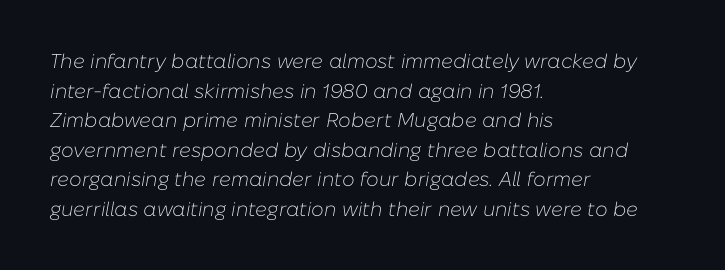
{"italic": "yes", "lean": "right", "slant_degrees": 10, "bold": "no", "underline": "no", "align": "left", "line_spacing": "normal", "line_spacing_ratio": 1.48, "letter_spacing": "normal", "letter_spacing_em": 0.0, "glyph_px": 20}
